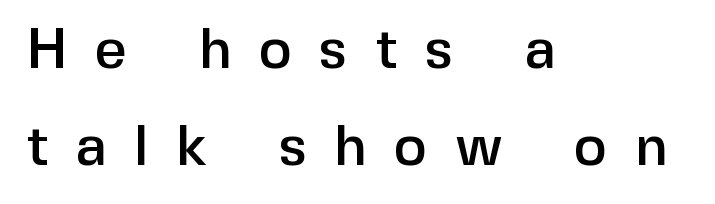
The image shows 56 px sans-serif type, upright; set left-aligned, line spacing 1.74x, unusually wide letter spacing (+0.49 em), not underlined; low stroke contrast and a medium x-height.
